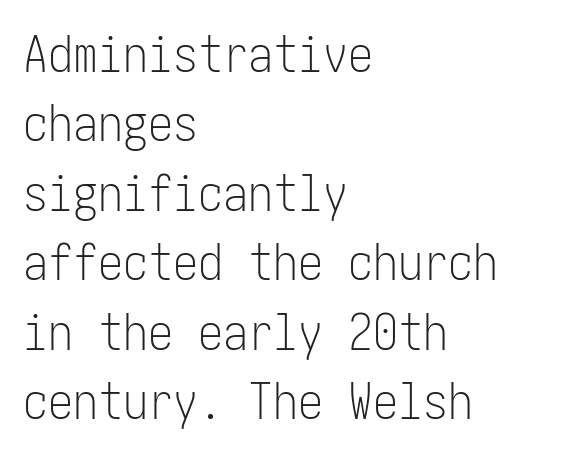
{"serif": "no", "italic": "no", "bold": "no", "weight": "light", "width": "condensed", "stroke_contrast": "low", "x_height": "medium", "underline": "no", "align": "left", "line_spacing": "normal", "line_spacing_ratio": 1.39, "letter_spacing": "normal", "letter_spacing_em": 0.0, "glyph_px": 50}
